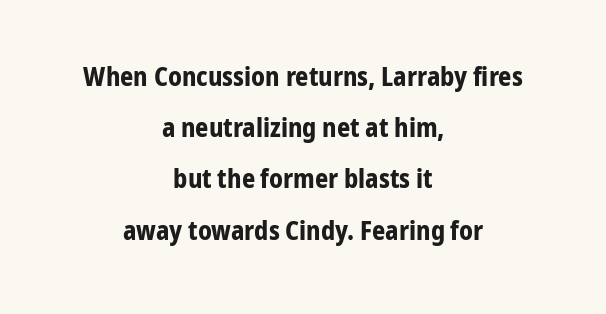
Q: Is the text bold? A: Yes.
Q: Is the text italic (slanted)? A: No, it is upright.
Q: Is the text underlined? A: No.
Q: How is the paragraph aligned? A: Centered.
Q: Is the spacing between letters normal or unusually wide? A: Normal.
Q: Is the spacing between lines tight, normal or loose? A: Loose.
